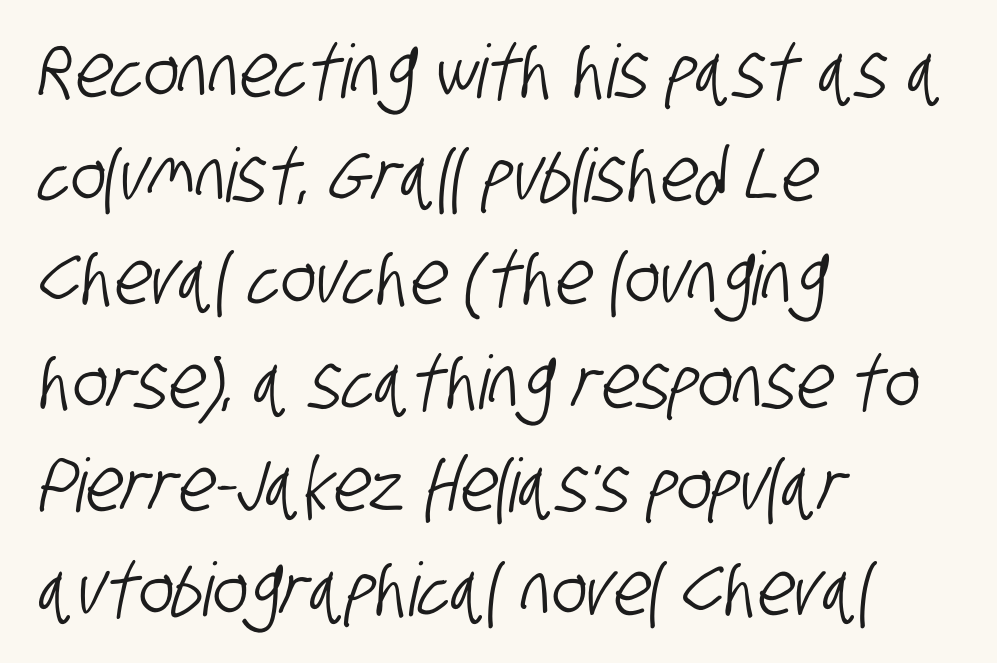
The image shows 74 px condensed sans-serif type; set left-aligned, normal line spacing (1.4x), normal letter spacing, not underlined; low stroke contrast and a large x-height.
